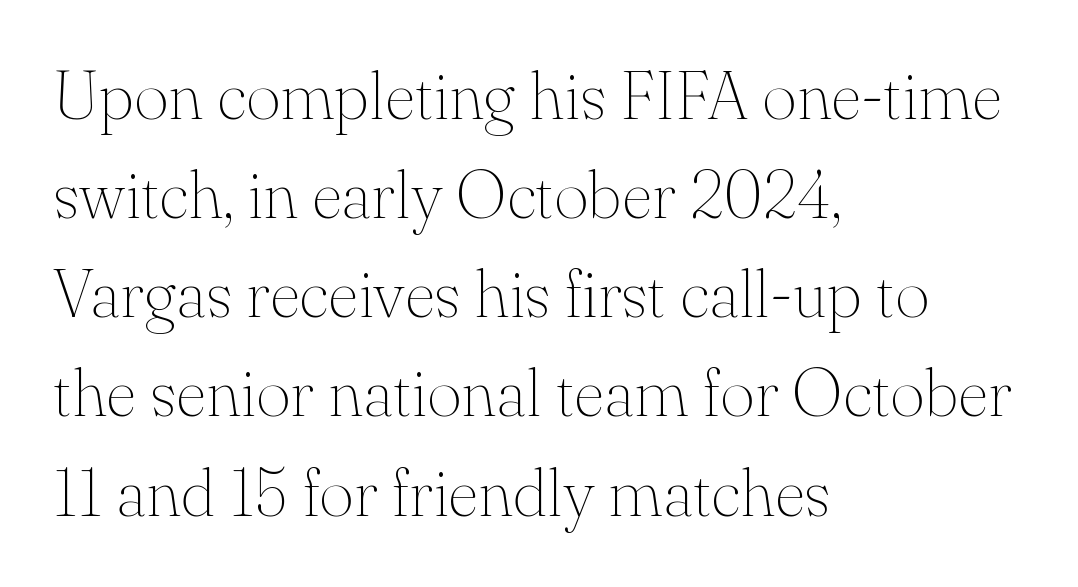
Every character sits straight up, as roman type does. The vertical gap from one line to the next is medium. The type family on display is of the serif kind. Tracking here is standard; glyphs follow each other at the usual distance. A bare baseline throughout the passage. The font sits on the lighter half of the weight spectrum, regular included.
